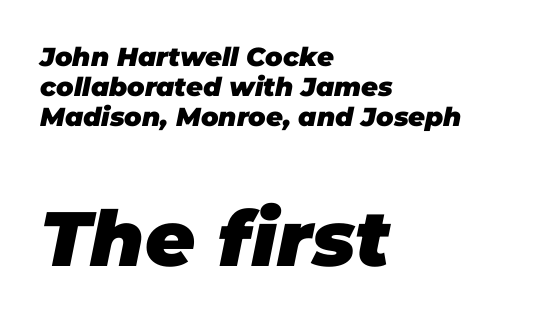
The image shows 77 px heavy type, italic (leaning right); set left-aligned, tight line spacing (1.15x), normal letter spacing, not underlined; the second (bottom) block is 2.96x larger; low stroke contrast and a large x-height.
